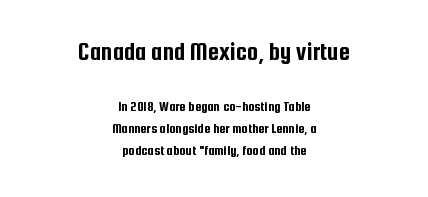
Q: Is the text italic (slanted)? A: No, it is upright.
Q: Is the text underlined? A: No.
Q: How is the paragraph aligned? A: Centered.
Q: Is the spacing between letters normal or unusually wide? A: Normal.
Q: Is the spacing between lines tight, normal or loose? A: Normal.
Q: Which block of text is set in a larger size, the first (top) or the second (bottom)? A: The first (top) one.
